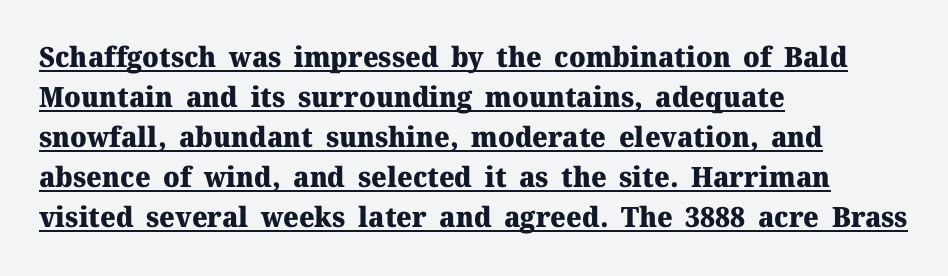
Q: Is the text bold? A: Yes.
Q: Is the text italic (slanted)? A: No, it is upright.
Q: Is the typeface a serif or a sans-serif typeface? A: Serif.
Q: Is the text underlined? A: Yes.
Q: How is the paragraph aligned? A: Left-aligned.
Q: Is the spacing between letters normal or unusually wide? A: Normal.
Q: Is the spacing between lines tight, normal or loose? A: Normal.
Q: Width (condensed, normal, or wide)? A: Normal.
Q: Stroke contrast? A: Medium.
Q: x-height? A: Medium.
Q: Monospaced? A: No.
